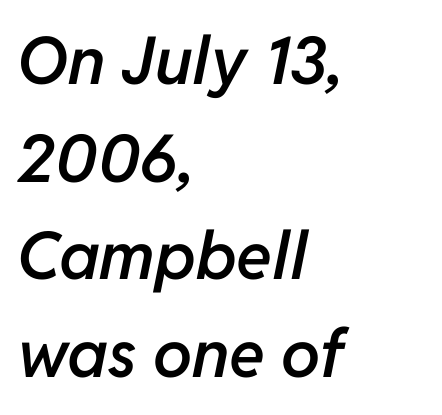
Q: Is the text bold? A: Semi-bold.
Q: Is the text italic (slanted)? A: Yes, it leans right by about 11 degrees.
Q: Is the text underlined? A: No.
Q: How is the paragraph aligned? A: Left-aligned.
Q: Is the spacing between letters normal or unusually wide? A: Normal.
Q: Is the spacing between lines tight, normal or loose? A: Normal.
Q: Width (condensed, normal, or wide)? A: Normal.
Q: Stroke contrast? A: Low.
Q: x-height? A: Medium.
Q: Monospaced? A: No.
